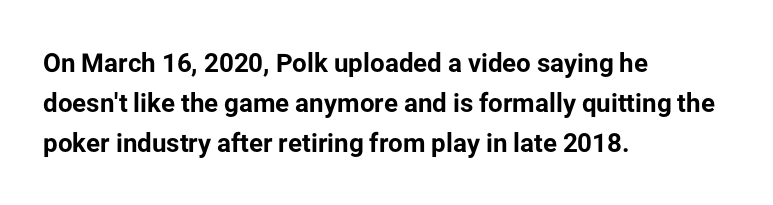
Q: Is the text bold? A: Yes.
Q: Is the text italic (slanted)? A: No, it is upright.
Q: Is the text underlined? A: No.
Q: How is the paragraph aligned? A: Left-aligned.
Q: Is the spacing between letters normal or unusually wide? A: Normal.
Q: Is the spacing between lines tight, normal or loose? A: Normal.
